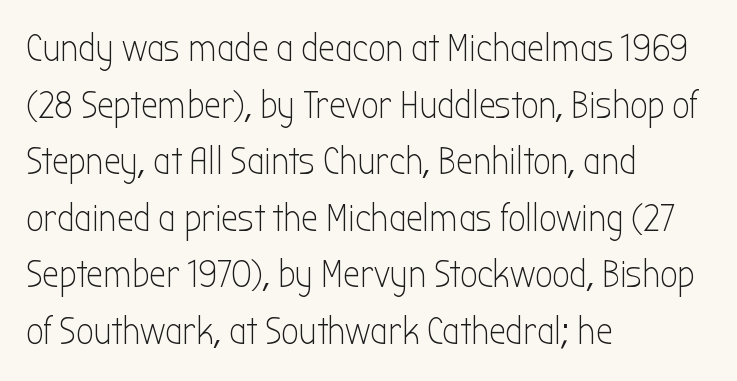
The image shows 38 px light, condensed sans-serif type, upright; set left-aligned, normal line spacing (1.49x), normal letter spacing, not underlined; low stroke contrast and a medium x-height.
